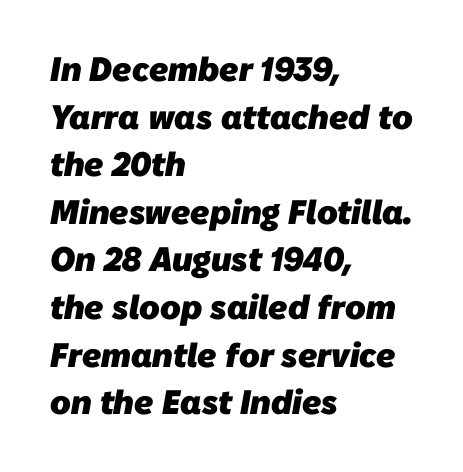
The image shows 34 px heavy sans-serif type; set left-aligned, normal line spacing (1.4x), normal letter spacing, not underlined; low stroke contrast and a medium x-height.
